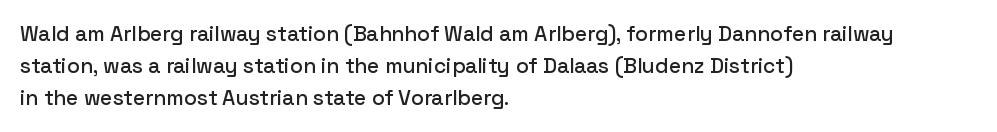
Spacing between characters is what you'd get straight out of the box. This sample is left-justified, so line endings fall wherever the words run out. Has an underline been added? It has not. Evenly set lines give the paragraph a standard silhouette. You can tell it's not italic because the verticals are truly vertical.
